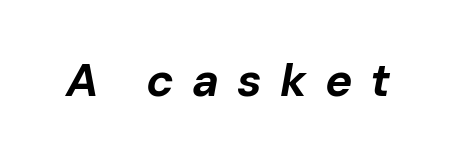
Q: Is the text bold? A: Yes.
Q: Is the text italic (slanted)? A: Yes, it leans right by about 10 degrees.
Q: Is the text underlined? A: No.
Q: Is the spacing between letters normal or unusually wide? A: Unusually wide.
Q: Width (condensed, normal, or wide)? A: Normal.
Q: Stroke contrast? A: Low.
Q: x-height? A: Medium.
Q: Monospaced? A: No.
